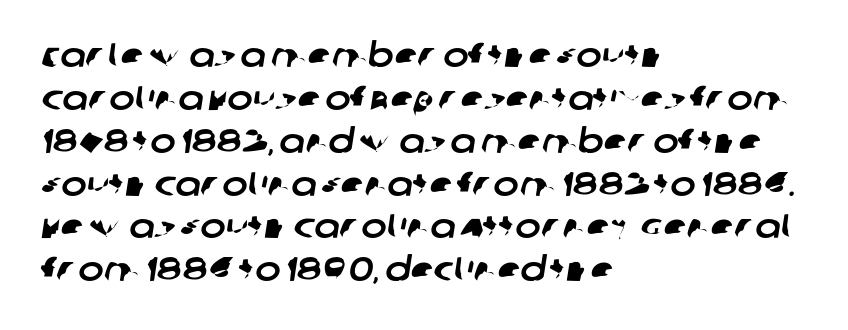
The image shows 34 px sans-serif type; set left-aligned, normal line spacing (1.26x), normal letter spacing, not underlined; low stroke contrast and a large x-height.
